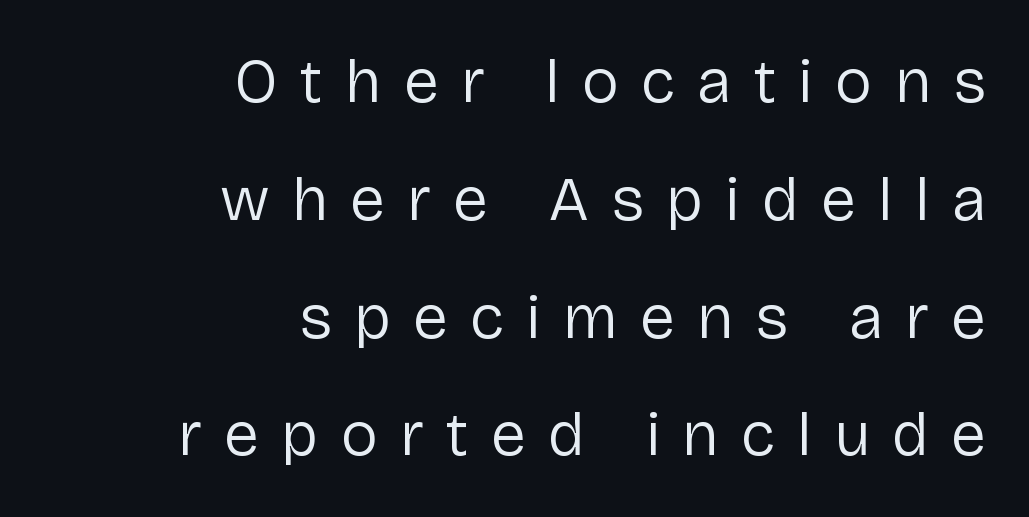
Nothing heavy about these letters — not bold at all. You can tell from the bare stems that sans-serif type was used. Rendered with straight, roman letterforms. In CSS terms this would be text-align: right. Underlining? Definitely not there. This sample has the flowing, uneven cadence of proportional lettering.
